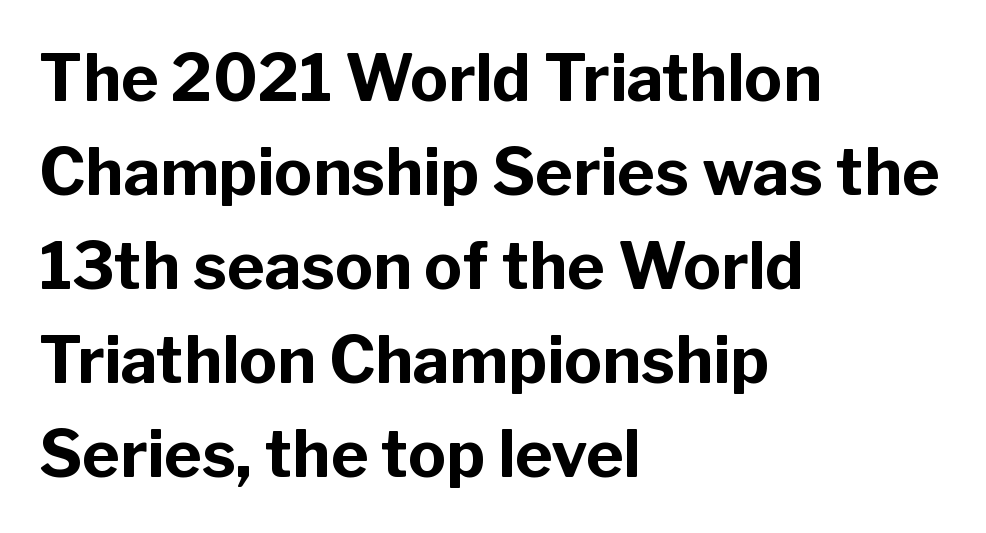
{"serif": "no", "italic": "no", "bold": "yes", "weight": "bold", "width": "normal", "stroke_contrast": "low", "x_height": "medium", "monospaced": "no", "underline": "no", "align": "left", "line_spacing": "normal", "line_spacing_ratio": 1.47, "letter_spacing": "normal", "letter_spacing_em": 0.0, "glyph_px": 64}
